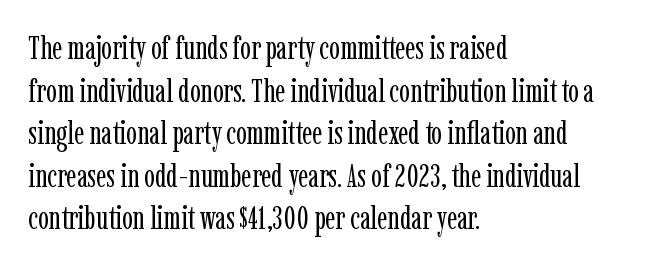
Q: Is the text bold? A: No.
Q: Is the text italic (slanted)? A: No, it is upright.
Q: Is the typeface a serif or a sans-serif typeface? A: Serif.
Q: Is the text underlined? A: No.
Q: How is the paragraph aligned? A: Left-aligned.
Q: Is the spacing between letters normal or unusually wide? A: Normal.
Q: Is the spacing between lines tight, normal or loose? A: Normal.
Q: Width (condensed, normal, or wide)? A: Condensed.
Q: Stroke contrast? A: Low.
Q: x-height? A: Medium.
Q: Monospaced? A: No.
